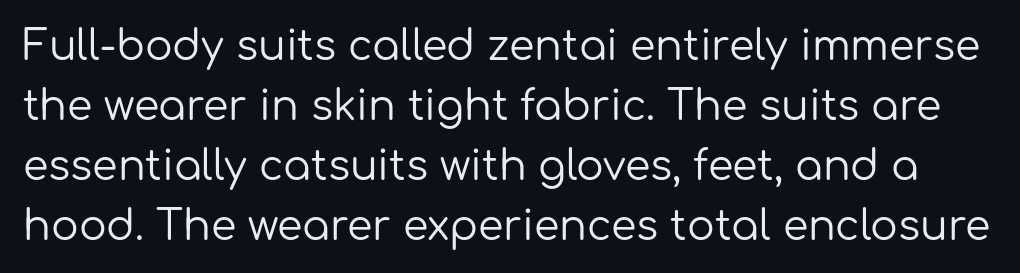
Observe the ordinary spacing: letters are neighbours, not strangers. Characters remain perfectly vertical along every line. Summary of vertical rhythm: regular, with standard interline spacing. These lines are composed in type without serifs. Anything drawn beneath the words? Only blank space. No chunkiness to these letters — they're not bold.
